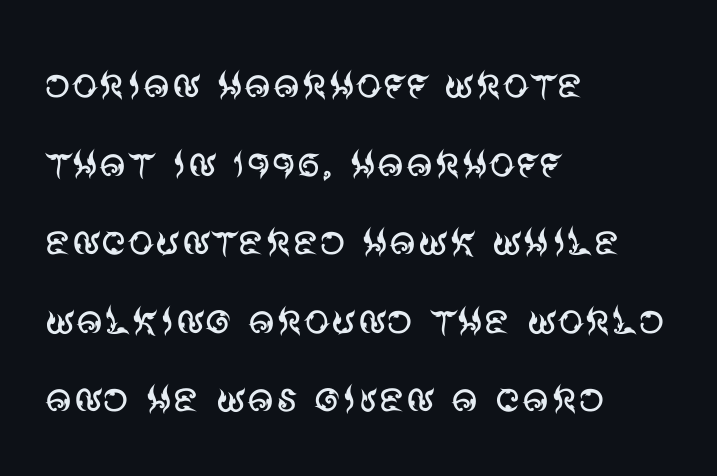
The image shows 52 px regular-weight sans-serif type, upright; set left-aligned, normal line spacing (1.51x), normal letter spacing, not underlined; medium stroke contrast and a large x-height.
